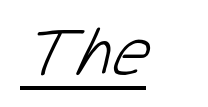
The image shows 66 px light sans-serif type; set left-aligned, normal letter spacing, underlined; low stroke contrast and a medium x-height.
